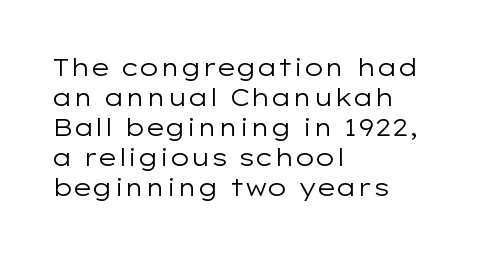
Honestly, there is no underline to notice here at all. The font's upright variant was chosen for this text. Horizontally, the lines are justified to the leading edge only. Bold? No — there's no thickening of the strokes.
